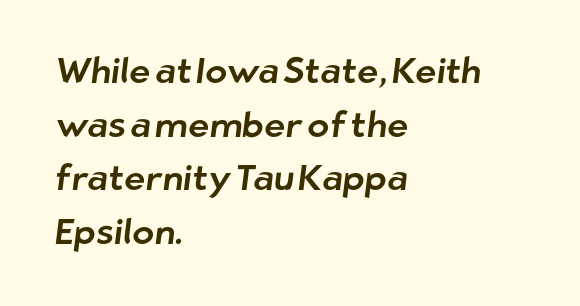
The letters advance in unequal steps, a hallmark of proportional type. The zone under the glyphs is completely vacant. Baseline-to-baseline distance is the conventional proportion of letter height. Visually the block forms a straight wall on the left and a jagged coastline on the right.
